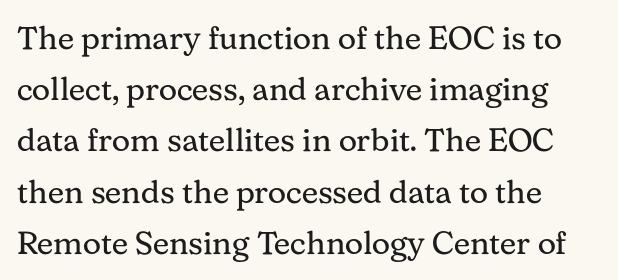
Q: Is the text bold? A: No.
Q: Is the text italic (slanted)? A: No, it is upright.
Q: Is the typeface a serif or a sans-serif typeface? A: Serif.
Q: Is the text underlined? A: No.
Q: How is the paragraph aligned? A: Left-aligned.
Q: Is the spacing between letters normal or unusually wide? A: Normal.
Q: Is the spacing between lines tight, normal or loose? A: Normal.
Q: Width (condensed, normal, or wide)? A: Normal.
Q: Stroke contrast? A: Medium.
Q: x-height? A: Medium.
Q: Monospaced? A: No.
